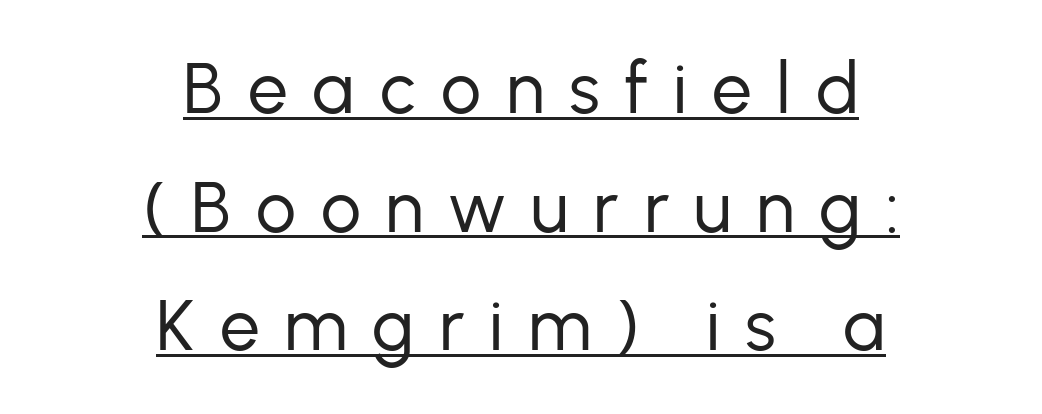
Q: Is the text bold? A: No.
Q: Is the text italic (slanted)? A: No, it is upright.
Q: Is the typeface a serif or a sans-serif typeface? A: Sans-serif.
Q: Is the text underlined? A: Yes.
Q: How is the paragraph aligned? A: Centered.
Q: Is the spacing between letters normal or unusually wide? A: Unusually wide.
Q: Is the spacing between lines tight, normal or loose? A: Normal.
Q: Width (condensed, normal, or wide)? A: Normal.
Q: Stroke contrast? A: Low.
Q: x-height? A: Medium.
Q: Monospaced? A: No.
